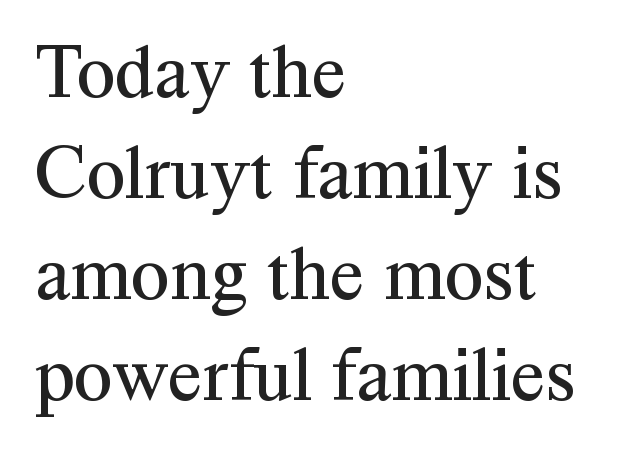
{"serif": "yes", "italic": "no", "bold": "no", "weight": "regular", "width": "normal", "stroke_contrast": "medium", "x_height": "medium", "monospaced": "no", "underline": "no", "align": "left", "line_spacing": "normal", "line_spacing_ratio": 1.28, "letter_spacing": "normal", "letter_spacing_em": 0.0, "glyph_px": 79}
